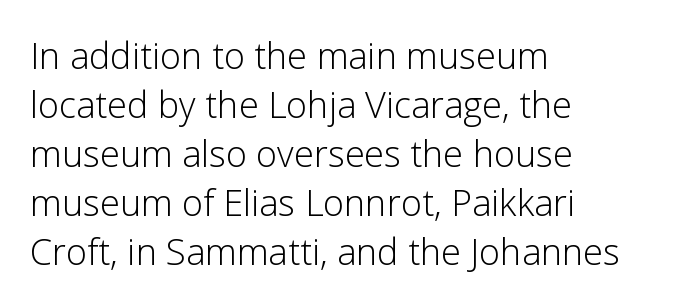
The image shows 36 px light sans-serif type, upright; set left-aligned, normal line spacing (1.36x), normal letter spacing, not underlined; low stroke contrast and a medium x-height.
